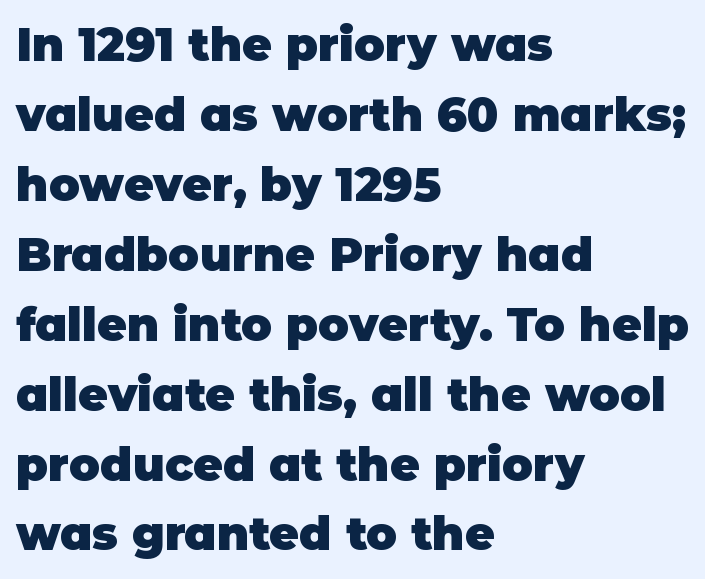
Q: Is the text bold? A: Yes.
Q: Is the text italic (slanted)? A: No, it is upright.
Q: Is the typeface a serif or a sans-serif typeface? A: Sans-serif.
Q: Is the text underlined? A: No.
Q: How is the paragraph aligned? A: Left-aligned.
Q: Is the spacing between letters normal or unusually wide? A: Normal.
Q: Is the spacing between lines tight, normal or loose? A: Normal.
Q: Width (condensed, normal, or wide)? A: Normal.
Q: Stroke contrast? A: Low.
Q: x-height? A: Large.
Q: Monospaced? A: No.
